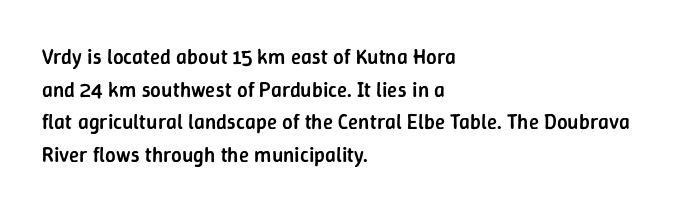
Q: Is the text bold? A: Semi-bold.
Q: Is the text italic (slanted)? A: No, it is upright.
Q: Is the text underlined? A: No.
Q: How is the paragraph aligned? A: Left-aligned.
Q: Is the spacing between letters normal or unusually wide? A: Normal.
Q: Is the spacing between lines tight, normal or loose? A: Normal.
